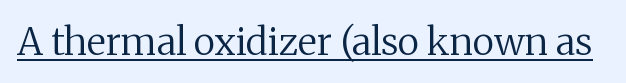
The image shows 38 px regular-weight serif type, upright; set normal letter spacing, underlined; medium stroke contrast and a medium x-height.
